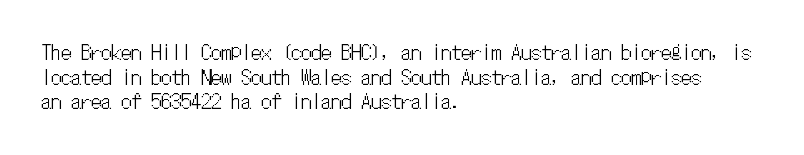
The image shows 20 px text type, upright; set left-aligned, line spacing 1.23x, normal letter spacing, not underlined.
